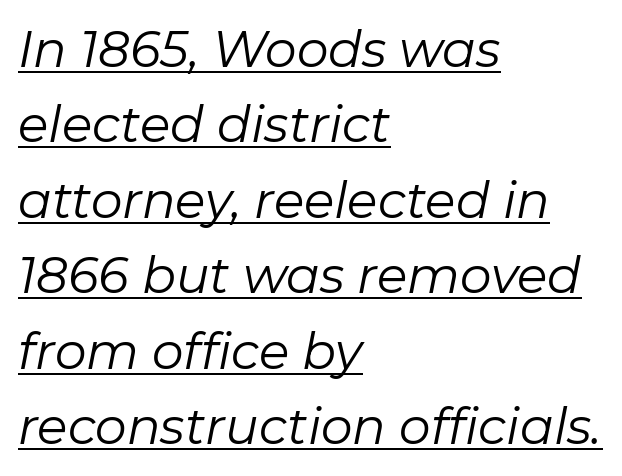
Does a line run under the words? Yes, clearly. Compared with ordinary roman type, these characters are visibly tilted. Nothing unusual about the tracking: characters are spaced as the font intends. If you measured baseline to baseline, you'd find a middling distance. The passage shown is typed in a proportional face where columns would drift.
